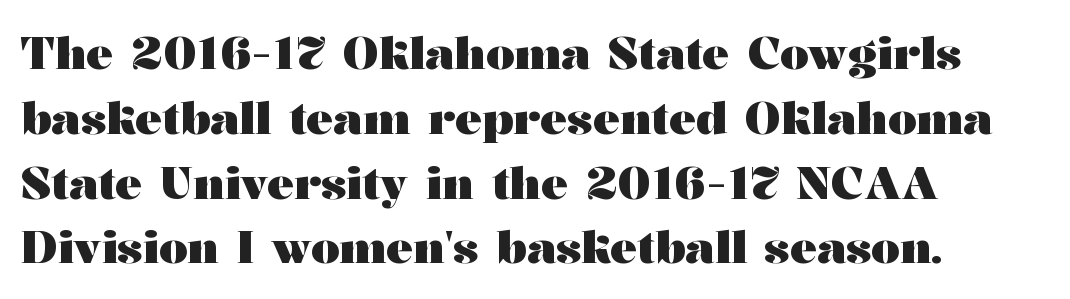
The strokes are fattened all the way to bold. You could call the tracking neutral — neither tight nor loose. Notice how descenders clear the ascenders below comfortably — that's standard leading. You could not count columns in this text — the font is proportionally spaced. Each row of text sits above clean, open space. The rendering shows small feet on the letterforms — a serif design.
